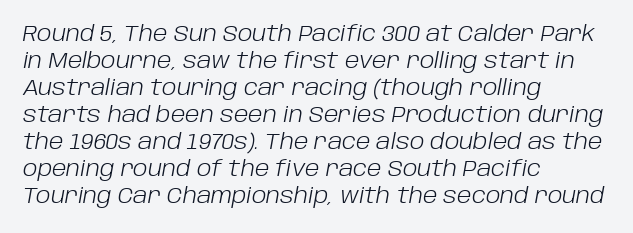
Tracking value appears to be zero — textbook default spacing. Is the type slanted? Yes — the strokes lean at a clear angle. This rendering features lettering with no underline. If you drew a ruler down the left edge, every line would touch it. On a weight scale, this lands at 450 or below.
